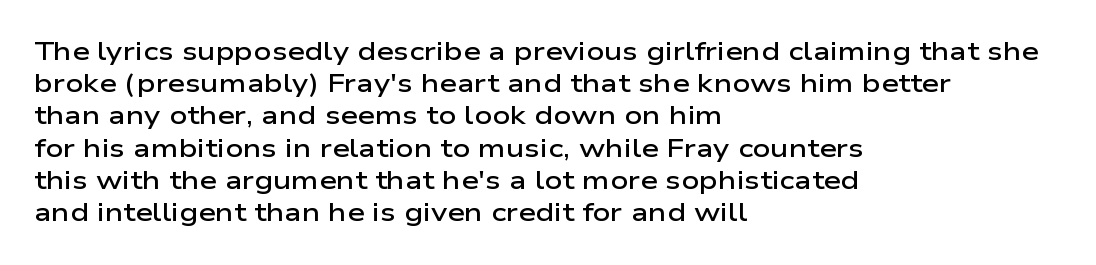
Typesetter's note: demi weight, one step under bold. What's the leading like? Ordinary, nothing unusual. Observe the ordinary spacing: letters are neighbours, not strangers. Anything drawn beneath the words? Only blank space.
